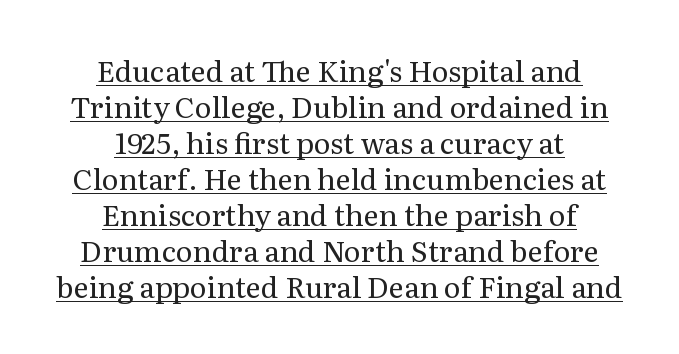
{"serif": "yes", "italic": "no", "bold": "no", "weight": "regular", "width": "normal", "stroke_contrast": "medium", "x_height": "medium", "monospaced": "no", "underline": "yes", "align": "center", "line_spacing_ratio": 1.24, "letter_spacing": "normal", "letter_spacing_em": 0.0, "glyph_px": 29}
